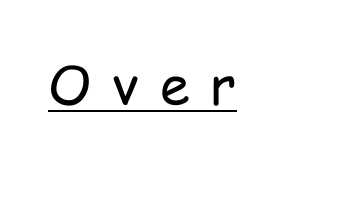
Q: Is the text bold? A: No.
Q: Is the text italic (slanted)? A: No, it is upright.
Q: Is the typeface a serif or a sans-serif typeface? A: Sans-serif.
Q: Is the text underlined? A: Yes.
Q: Is the spacing between letters normal or unusually wide? A: Unusually wide.
Q: Width (condensed, normal, or wide)? A: Condensed.
Q: Stroke contrast? A: Low.
Q: x-height? A: Medium.
Q: Monospaced? A: No.
